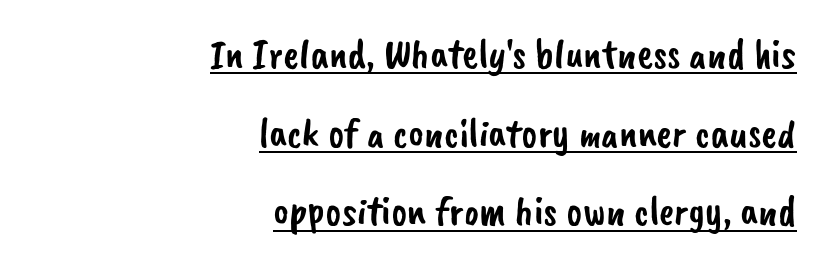
The lines in this sample share a right terminus and differ only in where they begin. How are the letters spaced? Ordinarily, with no added tracking. Is this a sans? Yes — the strokes have no serifs. The sample's only ornament is a line tracing under the words. The passage shown is typed in a proportional face where columns would drift.
